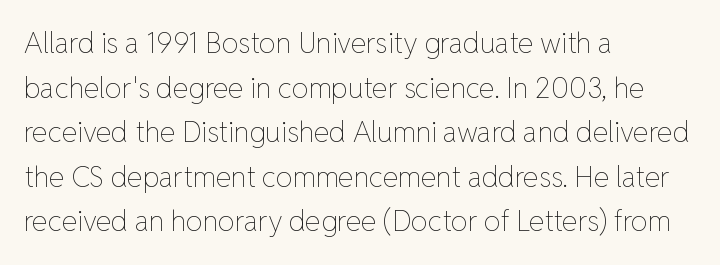
The image shows 28 px thin type, upright; set left-aligned, normal line spacing (1.59x), normal letter spacing, not underlined; low stroke contrast and a medium x-height.
